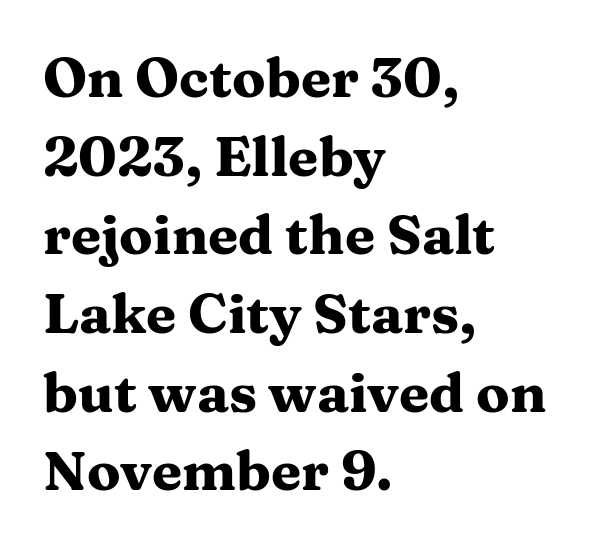
Q: Is the text bold? A: Yes.
Q: Is the text italic (slanted)? A: No, it is upright.
Q: Is the typeface a serif or a sans-serif typeface? A: Serif.
Q: Is the text underlined? A: No.
Q: How is the paragraph aligned? A: Left-aligned.
Q: Is the spacing between letters normal or unusually wide? A: Normal.
Q: Is the spacing between lines tight, normal or loose? A: Normal.
Q: Width (condensed, normal, or wide)? A: Wide.
Q: Stroke contrast? A: Medium.
Q: x-height? A: Medium.
Q: Monospaced? A: No.
